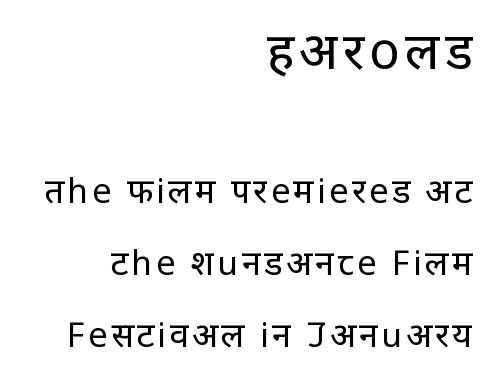
The image shows 51 px regular-weight sans-serif type, upright; set right-aligned, loose line spacing (2.12x), not underlined; the first (top) block is 1.5x larger; low stroke contrast and a large x-height.
